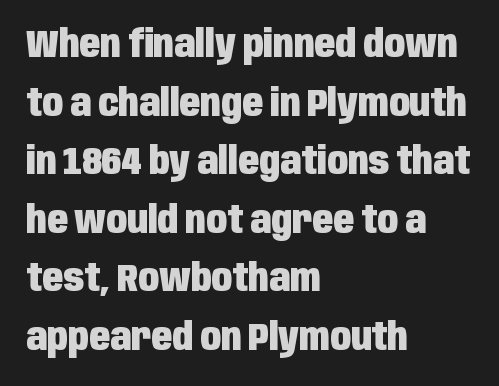
{"serif": "no", "italic": "no", "bold": "yes", "weight": "heavy", "width": "condensed", "stroke_contrast": "low", "x_height": "large", "monospaced": "no", "underline": "no", "align": "left", "line_spacing": "normal", "line_spacing_ratio": 1.54, "letter_spacing": "normal", "letter_spacing_em": 0.0, "glyph_px": 38}
